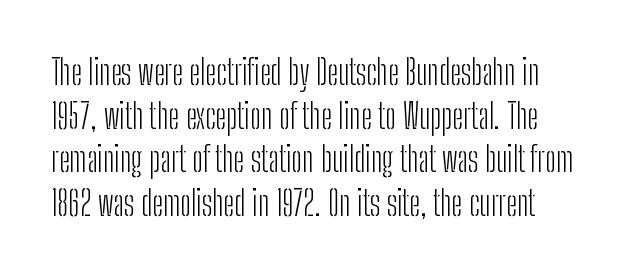
Compared with a typical body face, this is equally light or lighter still. Do the characters align in a grid? No, the font is proportional. There is no visible air inserted between adjacent glyphs. The text was rendered using a sans face with plain stroke endings.
